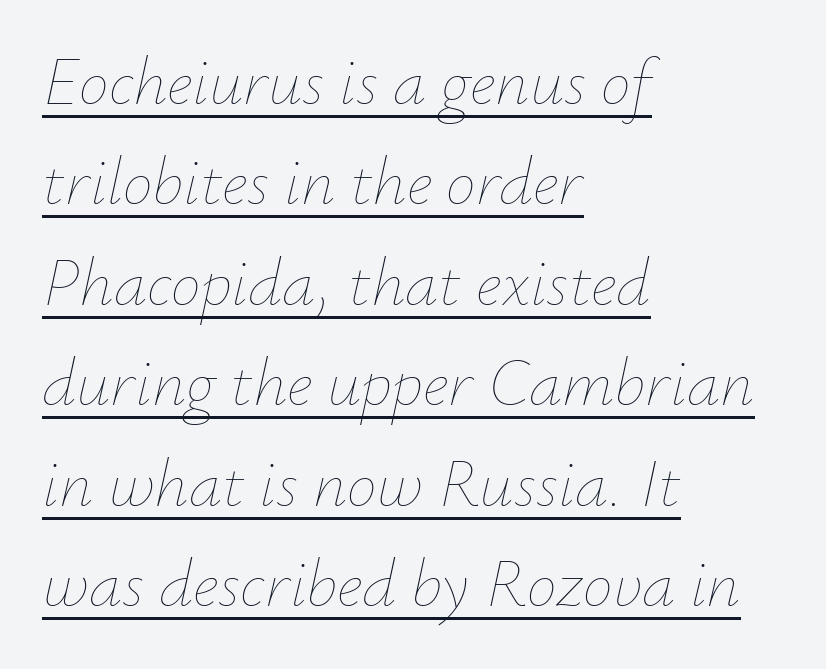
{"italic": "yes", "lean": "right", "slant_degrees": 12, "bold": "no", "weight": "thin", "width": "normal", "stroke_contrast": "low", "x_height": "small", "monospaced": "no", "underline": "yes", "align": "left", "line_spacing": "normal", "line_spacing_ratio": 1.5, "letter_spacing": "normal", "letter_spacing_em": 0.0, "glyph_px": 67}
